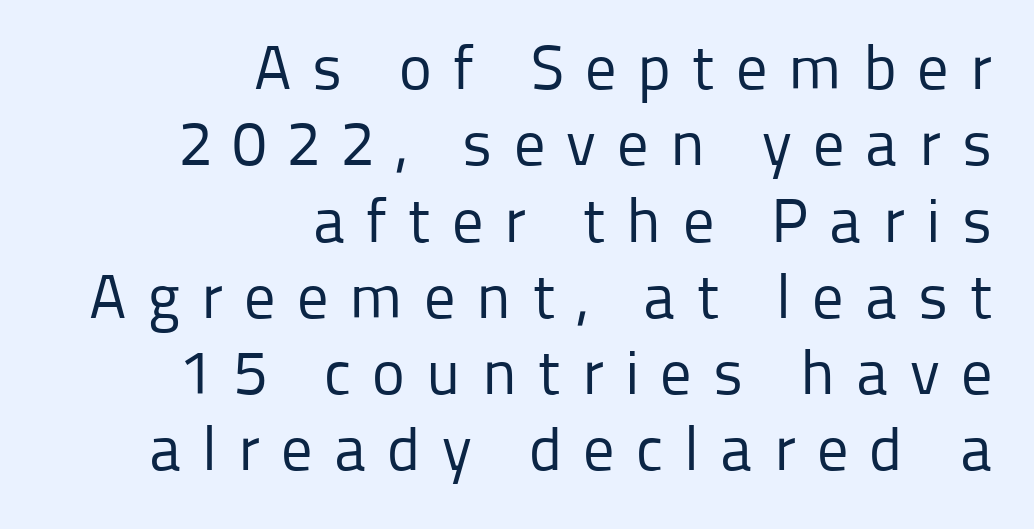
Q: Is the text bold? A: No.
Q: Is the text italic (slanted)? A: No, it is upright.
Q: Is the typeface a serif or a sans-serif typeface? A: Sans-serif.
Q: Is the text underlined? A: No.
Q: How is the paragraph aligned? A: Right-aligned.
Q: Is the spacing between letters normal or unusually wide? A: Unusually wide.
Q: Width (condensed, normal, or wide)? A: Normal.
Q: Stroke contrast? A: Low.
Q: x-height? A: Medium.
Q: Monospaced? A: No.
